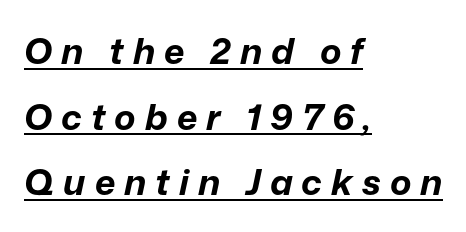
Q: Is the text bold? A: Yes.
Q: Is the text italic (slanted)? A: Yes, it leans right by about 12 degrees.
Q: Is the text underlined? A: Yes.
Q: How is the paragraph aligned? A: Left-aligned.
Q: Is the spacing between letters normal or unusually wide? A: Unusually wide.
Q: Width (condensed, normal, or wide)? A: Normal.
Q: Stroke contrast? A: Low.
Q: x-height? A: Medium.
Q: Monospaced? A: No.
